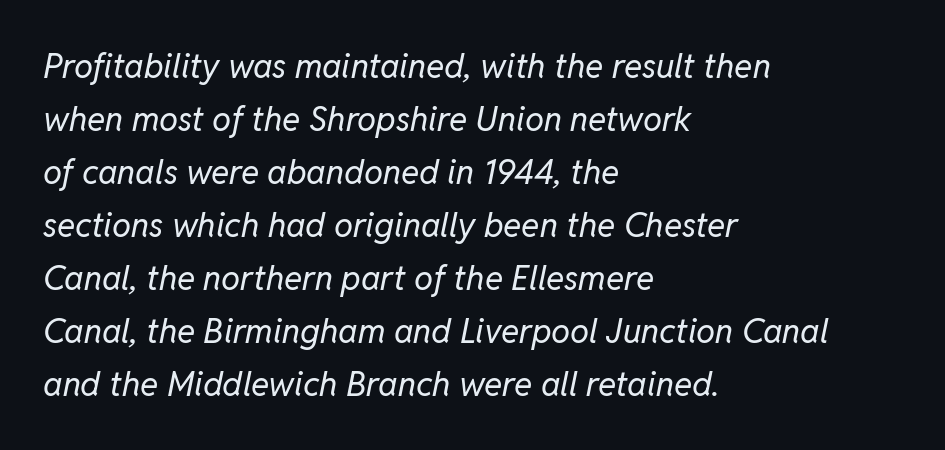
The image shows 34 px regular-weight type, italic (leaning right); set left-aligned, normal line spacing (1.56x), normal letter spacing, not underlined; low stroke contrast and a medium x-height.
